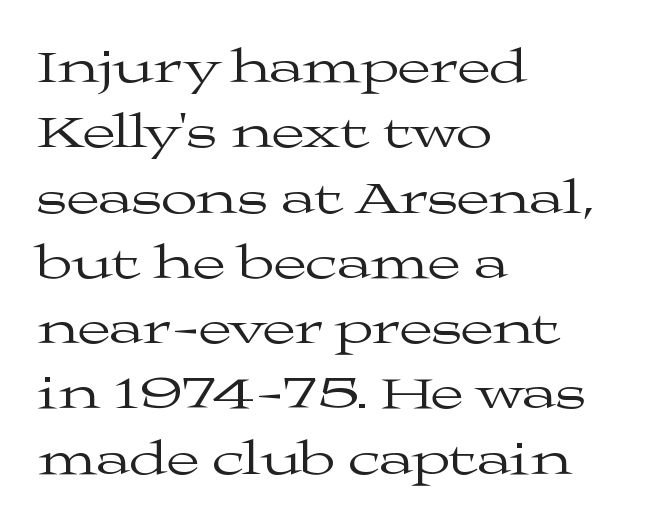
You can tell it's not italic because the verticals are truly vertical. Does the copy run flush right? No — it runs flush left. The zone under the glyphs is completely vacant. Students, observe: this is what conventionally led text looks like. Ink coverage per letter is moderate at most.
